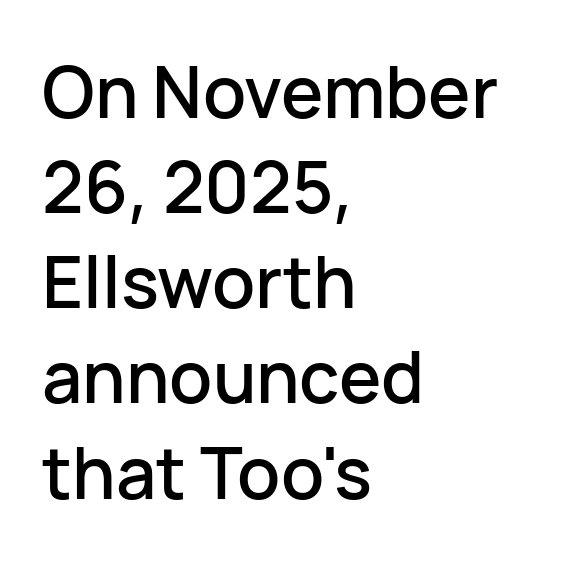
Q: Is the text italic (slanted)? A: No, it is upright.
Q: Is the typeface a serif or a sans-serif typeface? A: Sans-serif.
Q: Is the text underlined? A: No.
Q: How is the paragraph aligned? A: Left-aligned.
Q: Is the spacing between letters normal or unusually wide? A: Normal.
Q: Is the spacing between lines tight, normal or loose? A: Normal.
Q: Width (condensed, normal, or wide)? A: Normal.
Q: Stroke contrast? A: Low.
Q: x-height? A: Medium.
Q: Monospaced? A: No.
